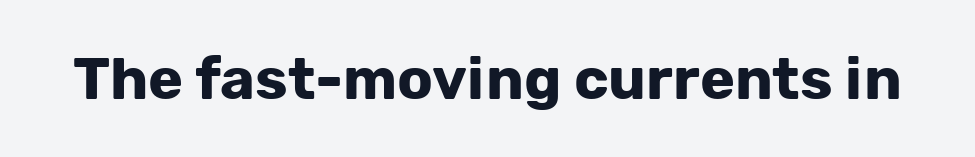
{"serif": "no", "italic": "no", "bold": "yes", "weight": "bold", "width": "normal", "stroke_contrast": "low", "x_height": "medium", "monospaced": "no", "underline": "no", "letter_spacing": "normal", "letter_spacing_em": 0.0, "glyph_px": 59}
